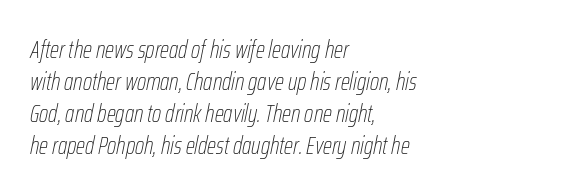
Q: Is the text bold? A: No.
Q: Is the text italic (slanted)? A: Yes, it leans right by about 12 degrees.
Q: Is the text underlined? A: No.
Q: How is the paragraph aligned? A: Left-aligned.
Q: Is the spacing between letters normal or unusually wide? A: Normal.
Q: Is the spacing between lines tight, normal or loose? A: Normal.
